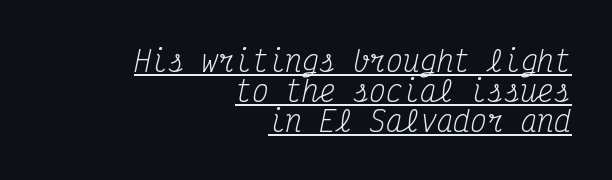
The glyphs are accompanied by a horizontal stroke just below them. Serif or sans? Serif — the stroke terminals have little feet. The letters are slanted; this is an italic face. Layout note: lines flush right.
